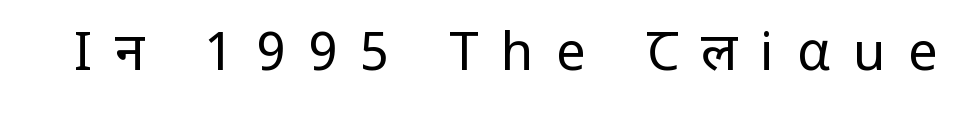
Q: Is the text bold? A: No.
Q: Is the text italic (slanted)? A: No, it is upright.
Q: Is the typeface a serif or a sans-serif typeface? A: Sans-serif.
Q: Is the text underlined? A: No.
Q: Is the spacing between letters normal or unusually wide? A: Unusually wide.
Q: Width (condensed, normal, or wide)? A: Condensed.
Q: Stroke contrast? A: Low.
Q: x-height? A: Large.
Q: Monospaced? A: No.
